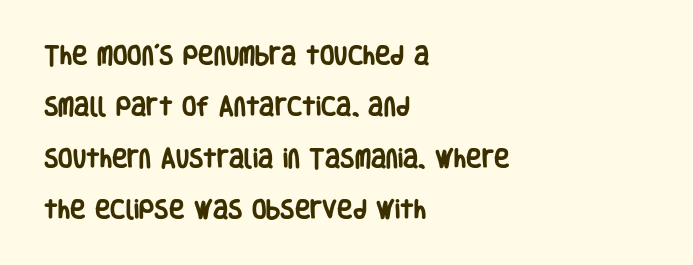
{"italic": "no", "bold": "yes", "underline": "no", "align": "left", "line_spacing": "loose", "line_spacing_ratio": 2.45, "letter_spacing": "normal", "letter_spacing_em": 0.0, "glyph_px": 21}
